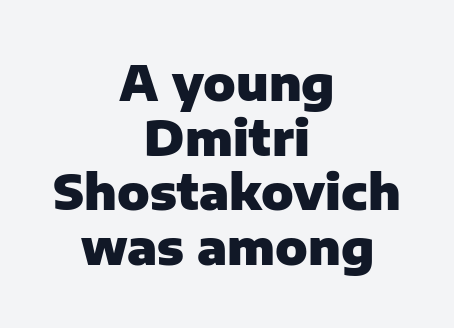
The image shows 48 px heavy sans-serif type, upright; set centered, tight line spacing (1.14x), normal letter spacing, not underlined; low stroke contrast and a medium x-height.
